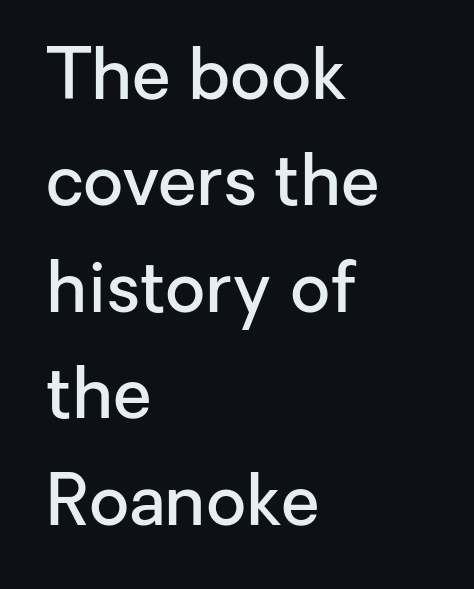
{"serif": "no", "italic": "no", "bold": "semi", "weight": "semibold", "width": "normal", "stroke_contrast": "low", "x_height": "medium", "monospaced": "no", "underline": "no", "align": "left", "line_spacing": "normal", "line_spacing_ratio": 1.52, "letter_spacing": "normal", "letter_spacing_em": 0.0, "glyph_px": 70}
